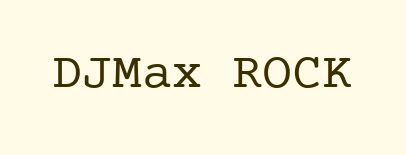
{"serif": "yes", "italic": "no", "bold": "no", "weight": "regular", "width": "normal", "stroke_contrast": "low", "x_height": "medium", "underline": "no", "letter_spacing": "normal", "letter_spacing_em": 0.0, "glyph_px": 50}
